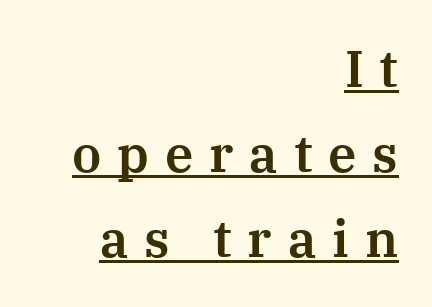
{"serif": "yes", "italic": "no", "width": "normal", "stroke_contrast": "medium", "x_height": "medium", "monospaced": "no", "underline": "yes", "align": "right", "line_spacing": "normal", "line_spacing_ratio": 1.67, "letter_spacing": "wide", "letter_spacing_em": 0.31, "glyph_px": 51}
